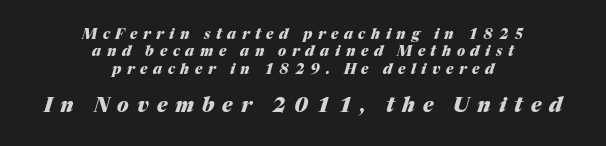
The rendering positions every line midway between the sides. The rendering inserts visible extra space after every character. Students, observe: this is what conventionally led text looks like. Style check: oblique.
